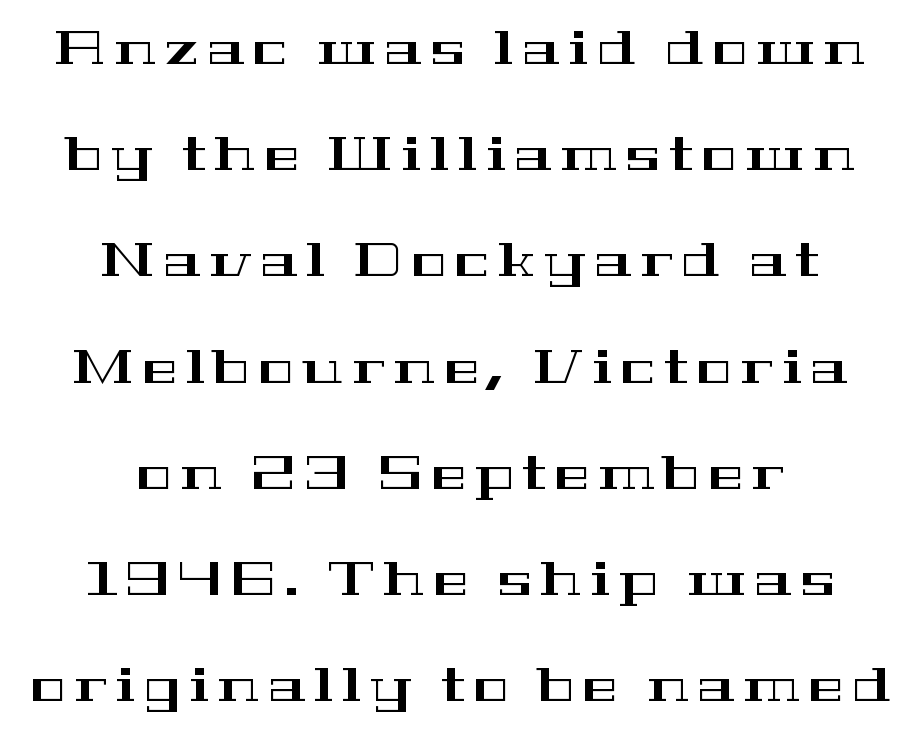
The image shows 47 px wide serif type, upright; set centered, loose line spacing (2.26x), not underlined; high stroke contrast and a medium x-height.
